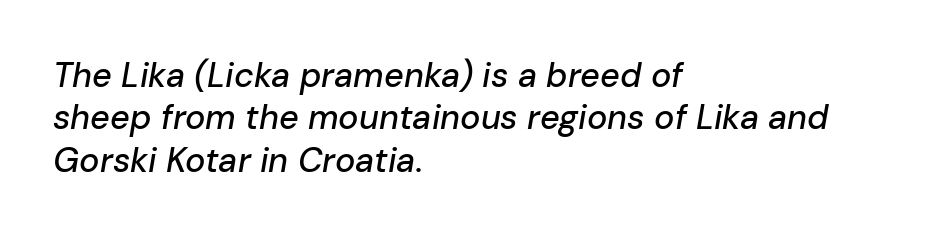
The image shows 34 px text type, italic (leaning right); set left-aligned, normal line spacing (1.25x), normal letter spacing, not underlined; low stroke contrast and a medium x-height.
